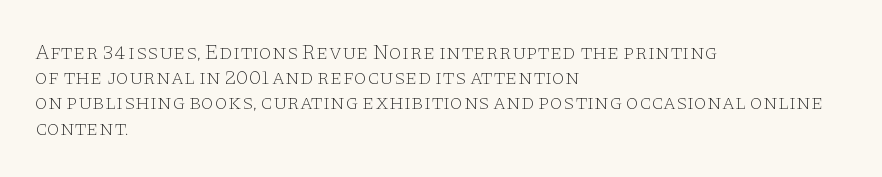
The image shows 21 px text type, upright; set left-aligned, line spacing 1.2x, normal letter spacing, not underlined.
